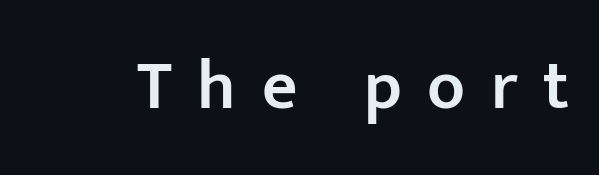
You can tell from the bare stems that sans-serif type was used. As a designer I'd log this as weight 600, semibold. This is the regular roman posture of the typeface. The tracking reads as deliberately expanded to a designer's eye. Is this a fixed-width face? No — the glyphs have proportional, varying widths. Unmarked baselines from the first word to the last.
